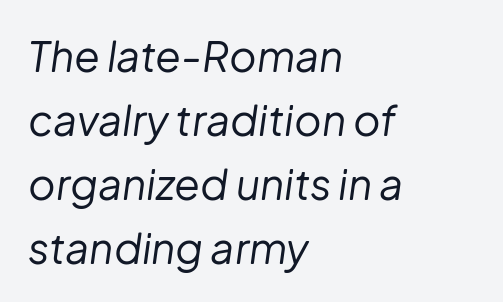
{"italic": "yes", "lean": "right", "slant_degrees": 8, "bold": "no", "weight": "regular", "width": "normal", "stroke_contrast": "low", "x_height": "medium", "monospaced": "no", "underline": "no", "align": "left", "line_spacing": "normal", "line_spacing_ratio": 1.52, "letter_spacing": "normal", "letter_spacing_em": 0.0, "glyph_px": 42}
